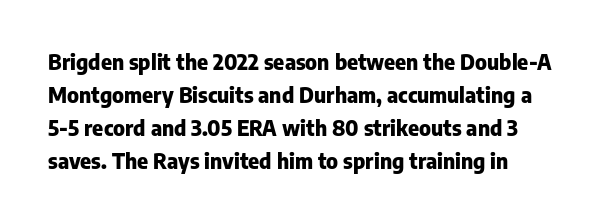
The image shows 21 px bold type, upright; set normal line spacing (1.57x), normal letter spacing, not underlined.
